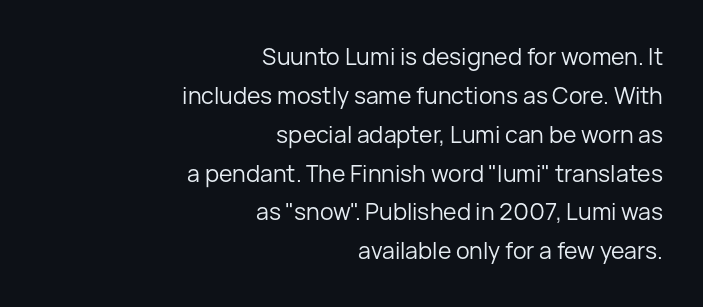
Q: Is the text bold? A: No.
Q: Is the text italic (slanted)? A: No, it is upright.
Q: Is the text underlined? A: No.
Q: How is the paragraph aligned? A: Right-aligned.
Q: Is the spacing between letters normal or unusually wide? A: Normal.
Q: Is the spacing between lines tight, normal or loose? A: Normal.
